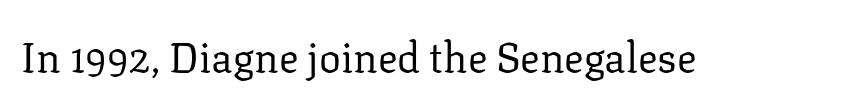
The letterforms sit shoulder to shoulder at normal distance. Here the designer chose a conventional face with non-uniform glyph widths. Unlike italic type, these characters show no tilt at all. Unlike a clean sans, this face finishes its strokes with serifs. Caption: face not bold, strokes unweighted. Underlining? Definitely not there.
